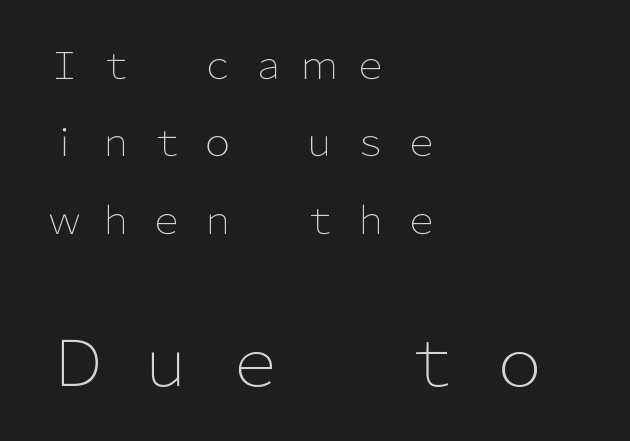
The image shows 64 px light sans-serif type, upright; set left-aligned, loose line spacing (2.09x), unusually wide letter spacing (+0.38 em), not underlined; the second (bottom) block is 1.73x larger; low stroke contrast and a medium x-height.
